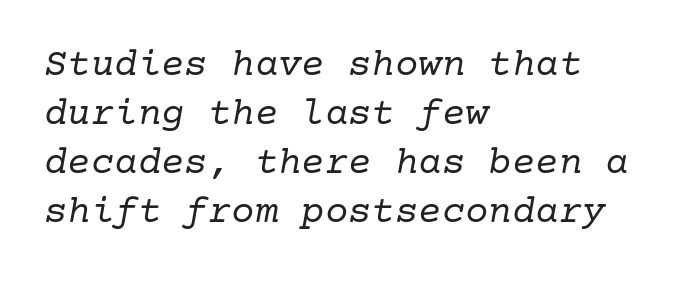
Q: Is the text bold? A: No.
Q: Is the text italic (slanted)? A: Yes, it leans right by about 10 degrees.
Q: Is the typeface a serif or a sans-serif typeface? A: Serif.
Q: Is the text underlined? A: No.
Q: How is the paragraph aligned? A: Left-aligned.
Q: Is the spacing between letters normal or unusually wide? A: Normal.
Q: Is the spacing between lines tight, normal or loose? A: Normal.
Q: Width (condensed, normal, or wide)? A: Normal.
Q: Stroke contrast? A: Low.
Q: x-height? A: Medium.
